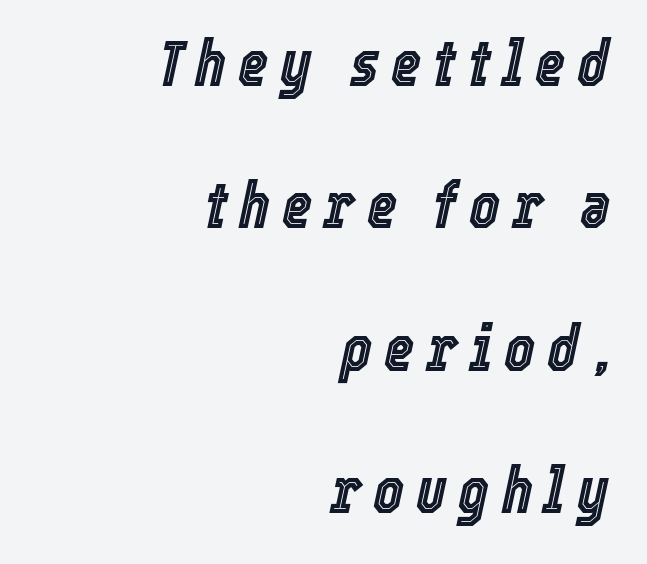
{"italic": "yes", "lean": "right", "slant_degrees": 12, "width": "condensed", "x_height": "medium", "monospaced": "no", "underline": "no", "align": "right", "line_spacing": "loose", "line_spacing_ratio": 2.19, "glyph_px": 65}
